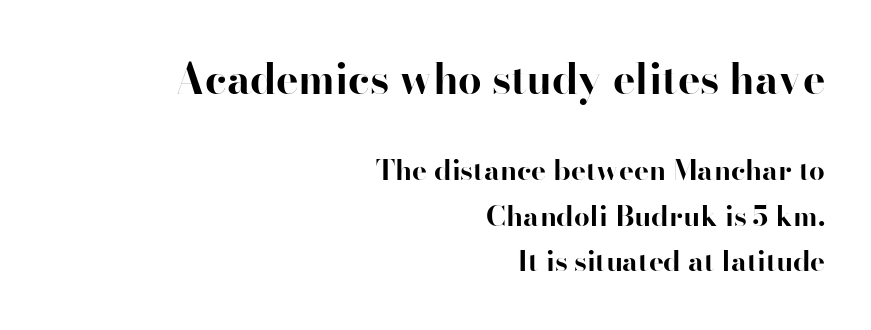
The image shows 42 px bold sans-serif type, upright; set right-aligned, normal line spacing (1.63x), normal letter spacing, not underlined; the first (top) block is 1.5x larger; high stroke contrast and a small x-height.
